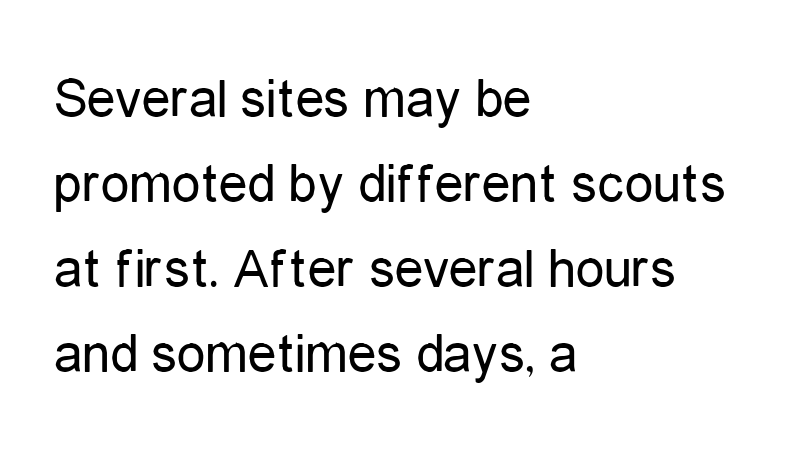
The image shows 57 px regular-weight, condensed sans-serif type, upright; set left-aligned, normal line spacing (1.49x), normal letter spacing, not underlined; low stroke contrast and a medium x-height.
